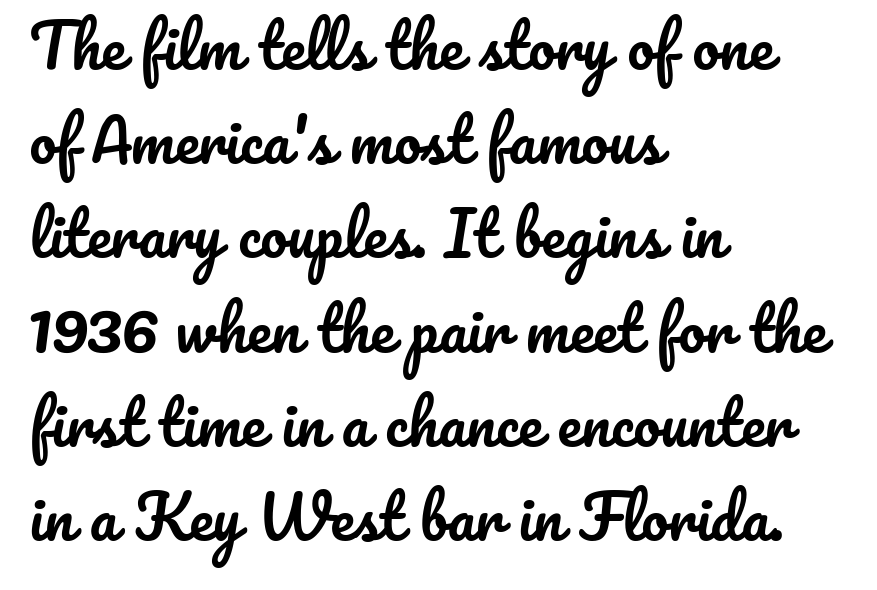
{"width": "normal", "stroke_contrast": "low", "x_height": "small", "monospaced": "no", "underline": "no", "align": "left", "line_spacing": "normal", "line_spacing_ratio": 1.57, "letter_spacing": "normal", "letter_spacing_em": 0.0, "glyph_px": 60}
